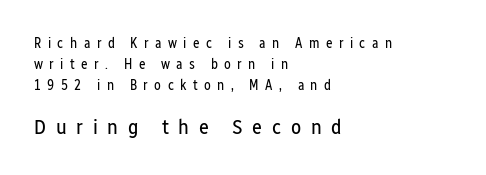
Inter-character spacing is expanded well beyond the font's built-in metrics. Horizontal bands of white between lines are of average thickness. The gap between lines stays unmarked. Nope, not italic — everything's standing straight. A quiet, ordinary-to-light weight characterises the typeface. Typeset ragged right — the left edge is the straight one.
